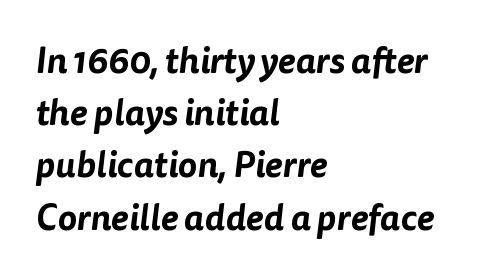
Q: Is the typeface a serif or a sans-serif typeface? A: Sans-serif.
Q: Is the text underlined? A: No.
Q: How is the paragraph aligned? A: Left-aligned.
Q: Is the spacing between letters normal or unusually wide? A: Normal.
Q: Is the spacing between lines tight, normal or loose? A: Normal.
Q: Width (condensed, normal, or wide)? A: Normal.
Q: Stroke contrast? A: Low.
Q: x-height? A: Medium.
Q: Monospaced? A: No.
